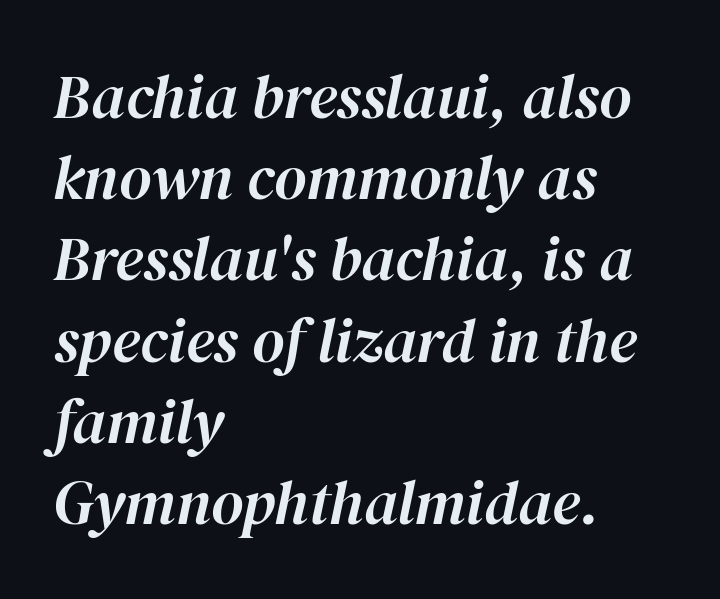
{"italic": "yes", "lean": "right", "slant_degrees": 12, "width": "normal", "stroke_contrast": "high", "x_height": "medium", "monospaced": "no", "underline": "no", "align": "left", "line_spacing": "normal", "line_spacing_ratio": 1.31, "letter_spacing": "normal", "letter_spacing_em": 0.0, "glyph_px": 62}
